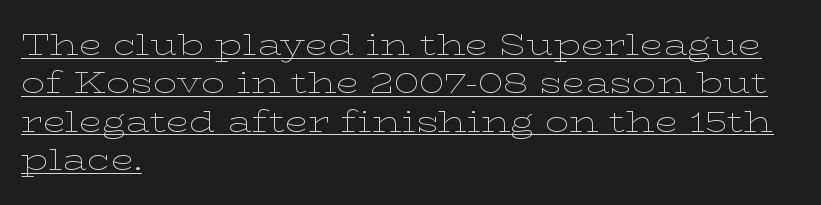
Q: Is the text bold? A: No.
Q: Is the text italic (slanted)? A: No, it is upright.
Q: Is the typeface a serif or a sans-serif typeface? A: Serif.
Q: Is the text underlined? A: Yes.
Q: How is the paragraph aligned? A: Left-aligned.
Q: Is the spacing between letters normal or unusually wide? A: Normal.
Q: Is the spacing between lines tight, normal or loose? A: Normal.
Q: Width (condensed, normal, or wide)? A: Wide.
Q: Stroke contrast? A: Low.
Q: x-height? A: Medium.
Q: Monospaced? A: No.
